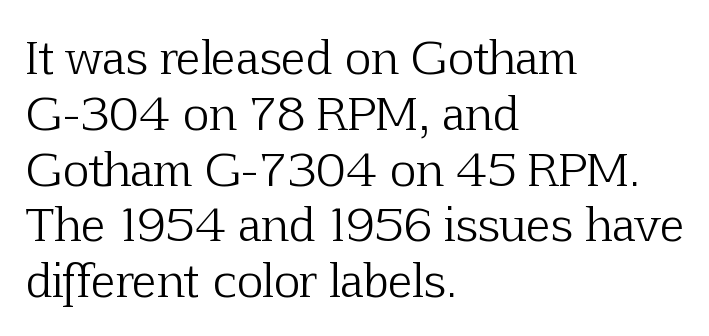
{"serif": "yes", "italic": "no", "bold": "no", "weight": "light", "width": "normal", "stroke_contrast": "low", "x_height": "medium", "monospaced": "no", "underline": "no", "align": "left", "line_spacing_ratio": 1.24, "letter_spacing": "normal", "letter_spacing_em": 0.0, "glyph_px": 45}
